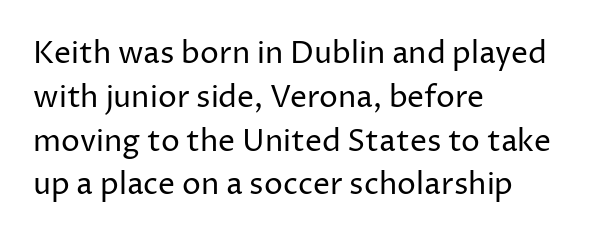
Q: Is the text bold? A: No.
Q: Is the text italic (slanted)? A: No, it is upright.
Q: Is the typeface a serif or a sans-serif typeface? A: Sans-serif.
Q: Is the text underlined? A: No.
Q: How is the paragraph aligned? A: Left-aligned.
Q: Is the spacing between letters normal or unusually wide? A: Normal.
Q: Is the spacing between lines tight, normal or loose? A: Normal.
Q: Width (condensed, normal, or wide)? A: Normal.
Q: Stroke contrast? A: Low.
Q: x-height? A: Medium.
Q: Monospaced? A: No.
